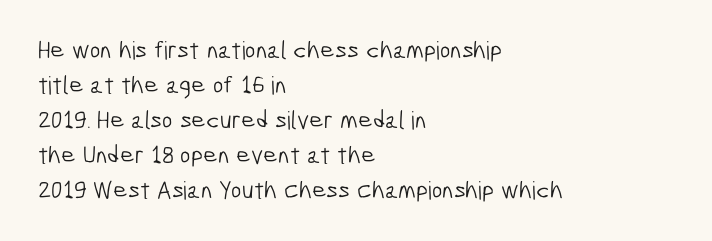
Q: Is the text bold? A: No.
Q: Is the text underlined? A: No.
Q: How is the paragraph aligned? A: Left-aligned.
Q: Is the spacing between letters normal or unusually wide? A: Normal.
Q: Is the spacing between lines tight, normal or loose? A: Normal.
